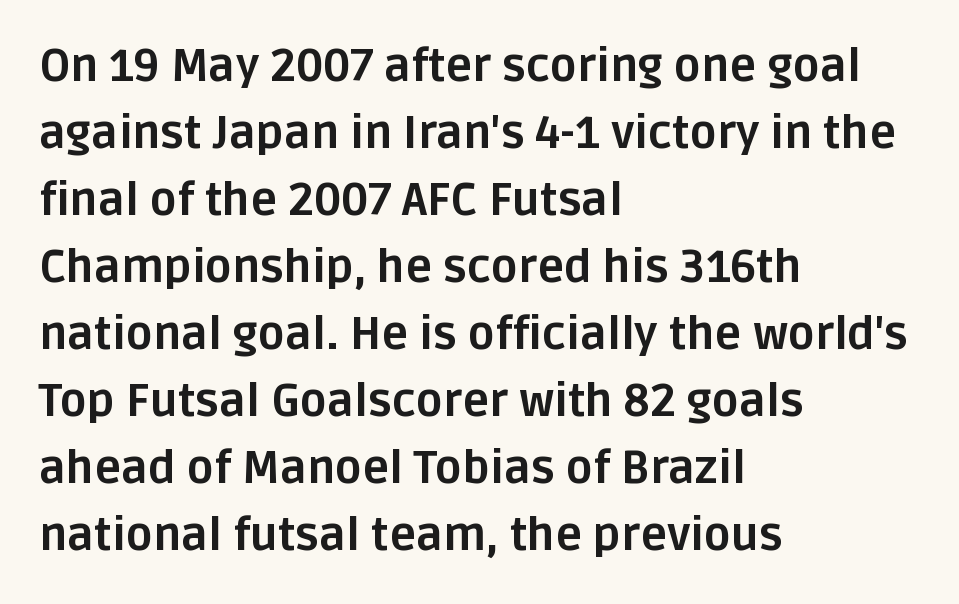
The image shows 45 px bold sans-serif type, upright; set left-aligned, normal line spacing (1.49x), normal letter spacing, not underlined; low stroke contrast and a large x-height.
